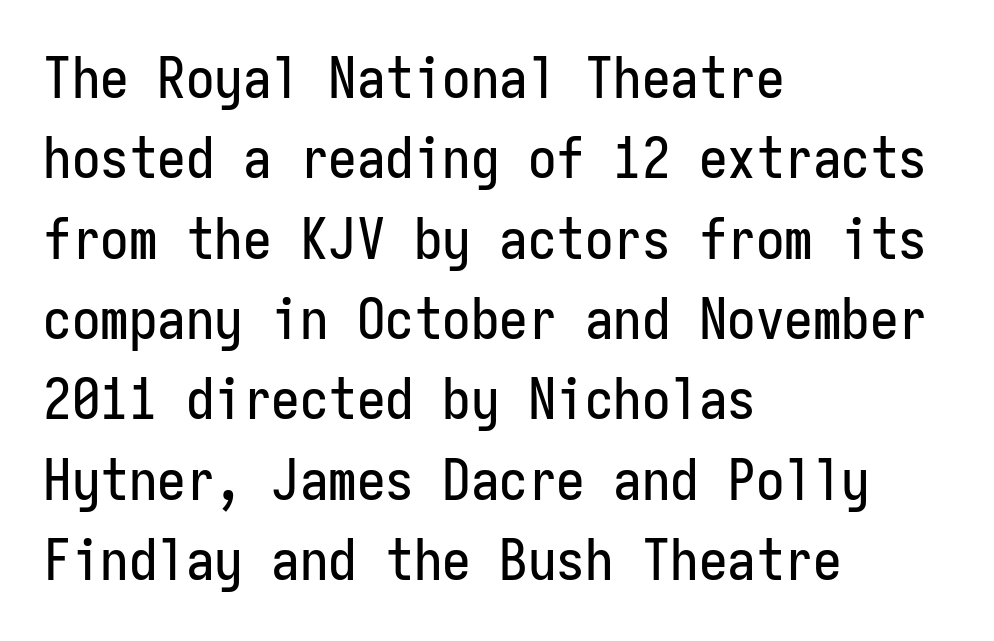
Q: Is the text italic (slanted)? A: No, it is upright.
Q: Is the typeface a serif or a sans-serif typeface? A: Sans-serif.
Q: Is the text underlined? A: No.
Q: How is the paragraph aligned? A: Left-aligned.
Q: Is the spacing between letters normal or unusually wide? A: Normal.
Q: Is the spacing between lines tight, normal or loose? A: Normal.
Q: Width (condensed, normal, or wide)? A: Condensed.
Q: Stroke contrast? A: Low.
Q: x-height? A: Medium.
Q: Monospaced? A: Yes.
